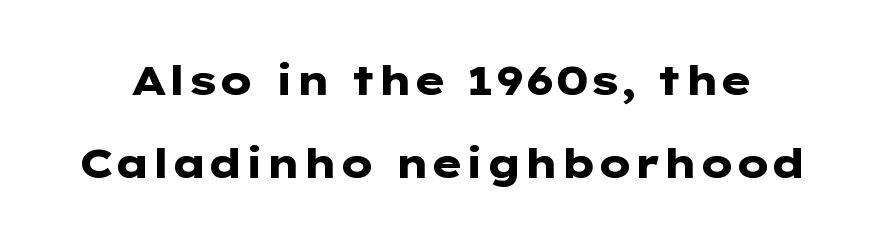
Q: Is the text bold? A: Yes.
Q: Is the text italic (slanted)? A: No, it is upright.
Q: Is the typeface a serif or a sans-serif typeface? A: Sans-serif.
Q: Is the text underlined? A: No.
Q: Is the spacing between letters normal or unusually wide? A: Normal.
Q: Is the spacing between lines tight, normal or loose? A: Loose.
Q: Width (condensed, normal, or wide)? A: Wide.
Q: Stroke contrast? A: Low.
Q: x-height? A: Medium.
Q: Monospaced? A: No.
